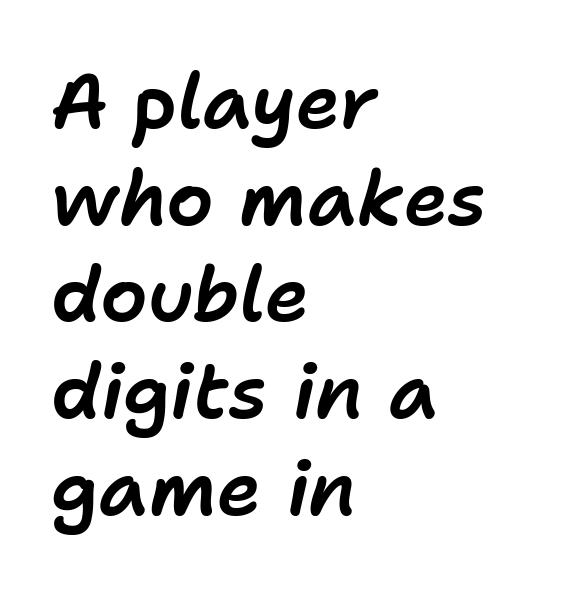
Q: Is the text italic (slanted)? A: Yes, it leans right by about 11 degrees.
Q: Is the text underlined? A: No.
Q: How is the paragraph aligned? A: Left-aligned.
Q: Is the spacing between letters normal or unusually wide? A: Normal.
Q: Is the spacing between lines tight, normal or loose? A: Normal.
Q: Width (condensed, normal, or wide)? A: Normal.
Q: Stroke contrast? A: Low.
Q: x-height? A: Medium.
Q: Monospaced? A: No.
